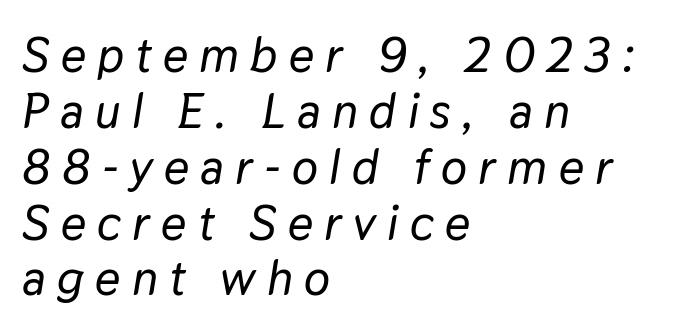
The image shows 49 px text type, italic (leaning right); set left-aligned, tight line spacing (1.14x), unusually wide letter spacing (+0.23 em), not underlined; low stroke contrast and a medium x-height.
